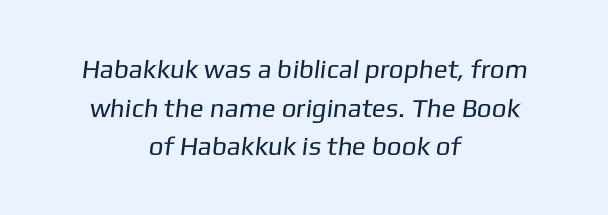
A typesetter would call this zero additional tracking. This sample keeps an unexceptional amount of space between lines. The whitespace from short lines is split evenly between both sides. Unbolded letterforms with no extra heft. Honestly, there is no underline to notice here at all.
